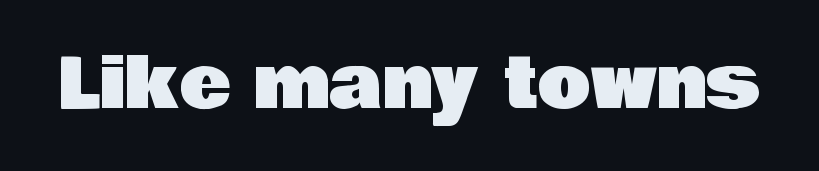
Q: Is the text italic (slanted)? A: No, it is upright.
Q: Is the typeface a serif or a sans-serif typeface? A: Sans-serif.
Q: Is the text underlined? A: No.
Q: Is the spacing between letters normal or unusually wide? A: Normal.
Q: Width (condensed, normal, or wide)? A: Normal.
Q: Stroke contrast? A: Low.
Q: x-height? A: Large.
Q: Monospaced? A: No.
